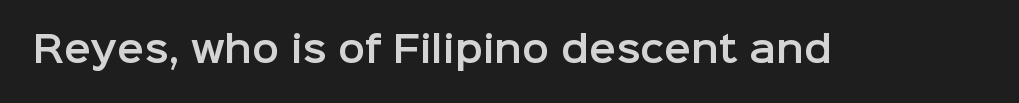
The image shows 36 px sans-serif type, upright; set normal letter spacing, not underlined; low stroke contrast and a medium x-height.
